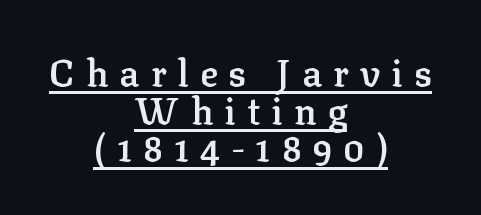
The image shows 37 px semibold serif type, upright; set centered, tight line spacing (1.02x), unusually wide letter spacing (+0.3 em), underlined; low stroke contrast and a medium x-height.
